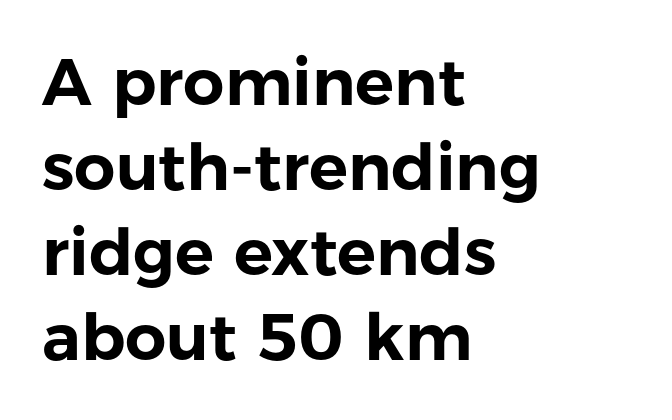
{"serif": "no", "italic": "no", "width": "normal", "stroke_contrast": "low", "x_height": "medium", "monospaced": "no", "underline": "no", "align": "left", "line_spacing": "normal", "line_spacing_ratio": 1.31, "letter_spacing": "normal", "letter_spacing_em": 0.0, "glyph_px": 65}
